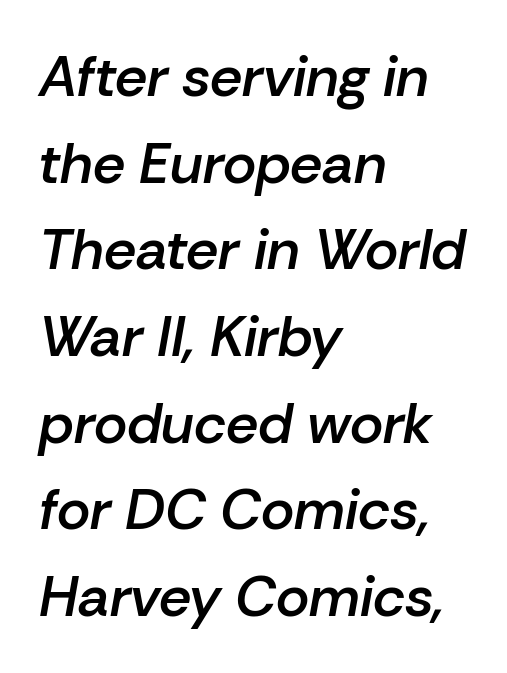
{"italic": "yes", "lean": "right", "slant_degrees": 10, "bold": "semi", "weight": "semibold", "width": "normal", "stroke_contrast": "low", "x_height": "medium", "monospaced": "no", "underline": "no", "align": "left", "line_spacing": "normal", "line_spacing_ratio": 1.52, "letter_spacing": "normal", "letter_spacing_em": 0.0, "glyph_px": 57}
